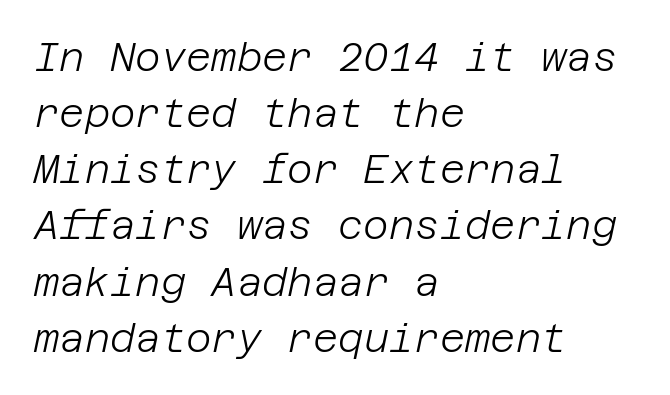
Q: Is the text bold? A: No.
Q: Is the text italic (slanted)? A: Yes, it leans right by about 12 degrees.
Q: Is the text underlined? A: No.
Q: How is the paragraph aligned? A: Left-aligned.
Q: Is the spacing between letters normal or unusually wide? A: Normal.
Q: Is the spacing between lines tight, normal or loose? A: Normal.
Q: Width (condensed, normal, or wide)? A: Normal.
Q: Stroke contrast? A: Low.
Q: x-height? A: Large.
